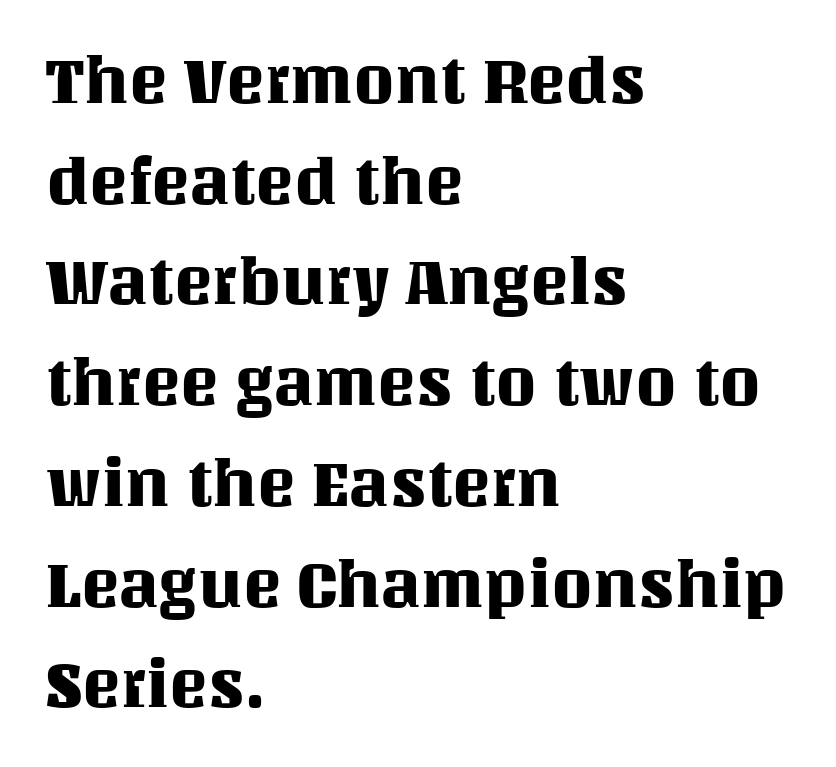
The image shows 65 px text type, upright; set left-aligned, normal line spacing (1.55x), normal letter spacing, not underlined; medium stroke contrast and a large x-height.
